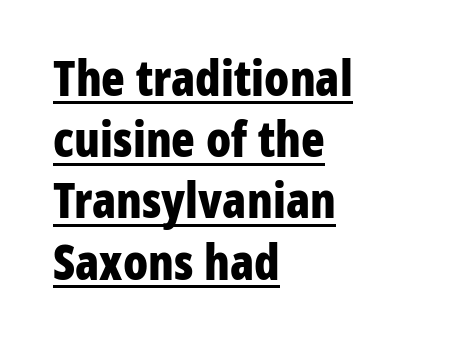
The image shows 49 px bold, condensed sans-serif type, upright; set left-aligned, normal line spacing (1.25x), normal letter spacing, underlined; low stroke contrast and a medium x-height.
